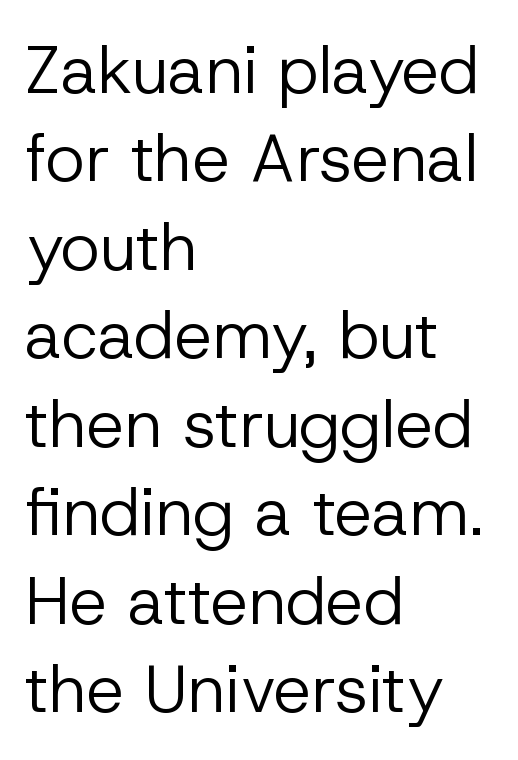
{"serif": "no", "italic": "no", "bold": "no", "weight": "regular", "width": "normal", "stroke_contrast": "low", "x_height": "medium", "monospaced": "no", "underline": "no", "align": "left", "line_spacing": "normal", "line_spacing_ratio": 1.32, "letter_spacing": "normal", "letter_spacing_em": 0.0, "glyph_px": 67}
